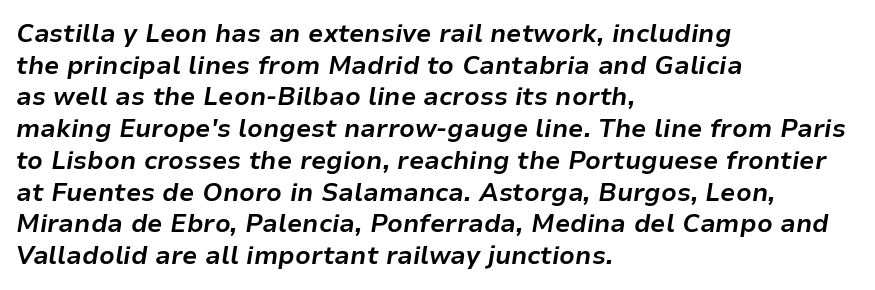
On the weight axis this lands at bold, roughly 700. The tracking reads as untouched default to a designer's eye. The lettering tilts uniformly, giving the passage an italic look. Nobody drew a line under any word here. The ragged edge is on the right, which tells us the setting is flush left.
